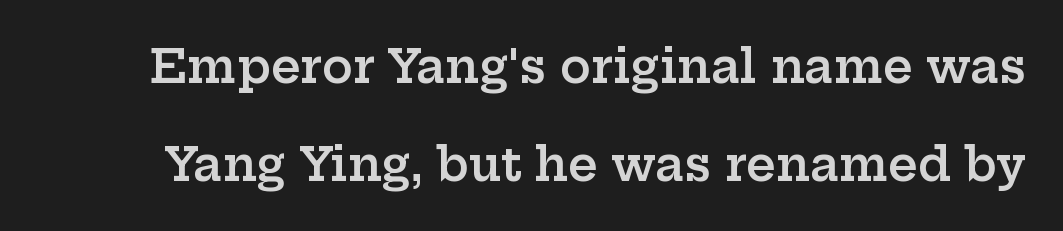
The image shows 46 px semibold, wide serif type, upright; set loose line spacing (2.12x), normal letter spacing, not underlined; low stroke contrast and a medium x-height.
